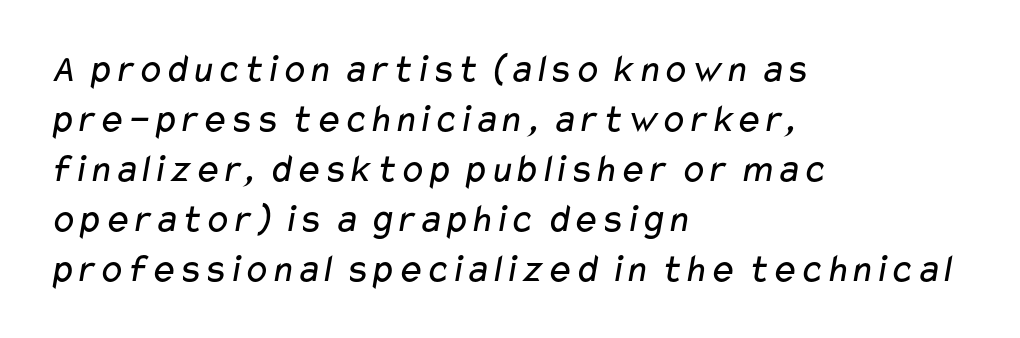
Summary of vertical rhythm: regular, with standard interline spacing. Descender tails drop into unmarked territory. A light-to-regular cut is what we see here. Nothing sits at the stroke ends, so this counts as sans-serif. Proportional: the letters do not fall into vertical columns. Spacing between characters is what you'd get straight out of the box.
